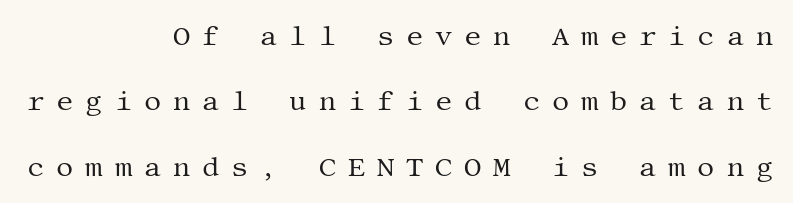
{"italic": "no", "bold": "no", "underline": "no", "align": "right", "line_spacing": "loose", "line_spacing_ratio": 2.42, "letter_spacing": "wide", "letter_spacing_em": 0.44, "glyph_px": 27}
